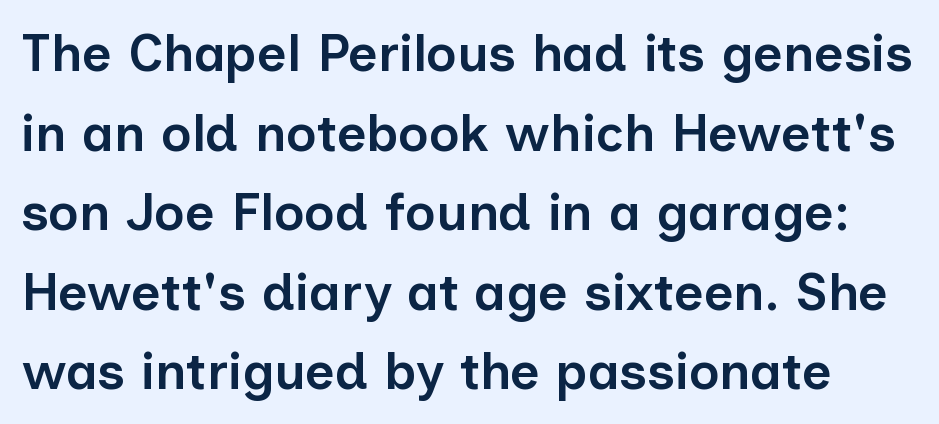
{"serif": "no", "italic": "no", "bold": "semi", "weight": "semibold", "width": "normal", "stroke_contrast": "low", "x_height": "medium", "monospaced": "no", "underline": "no", "line_spacing": "normal", "line_spacing_ratio": 1.53, "letter_spacing": "normal", "letter_spacing_em": 0.0, "glyph_px": 52}
